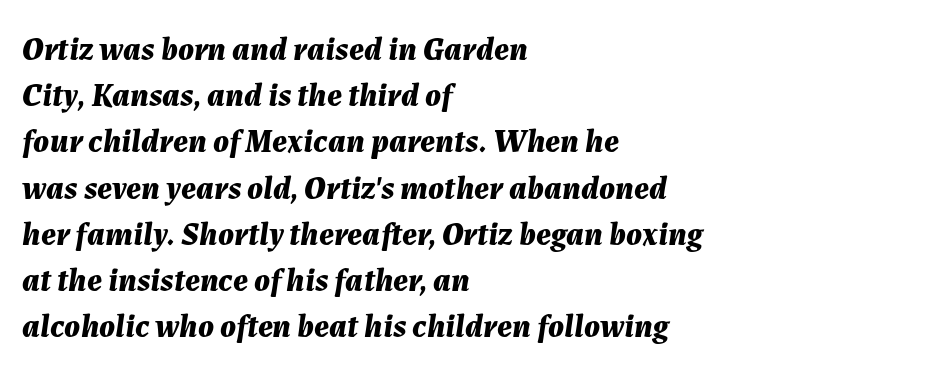
{"italic": "yes", "lean": "right", "slant_degrees": 7, "bold": "yes", "weight": "bold", "width": "normal", "stroke_contrast": "medium", "x_height": "medium", "monospaced": "no", "underline": "no", "align": "left", "line_spacing": "normal", "line_spacing_ratio": 1.4, "letter_spacing": "normal", "letter_spacing_em": 0.0, "glyph_px": 33}
